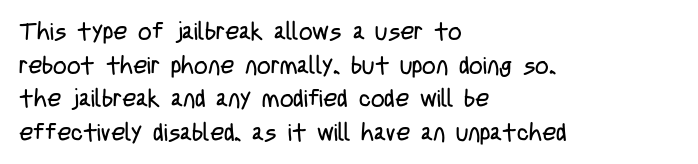
Does the copy run flush right? No — it runs flush left. Does extra space separate the letters? No, they use regular spacing. The letters look calm and open, with moderate or lighter stems. Beneath every word, the page is bare. Normally led — the rows are evenly, conventionally spaced.
